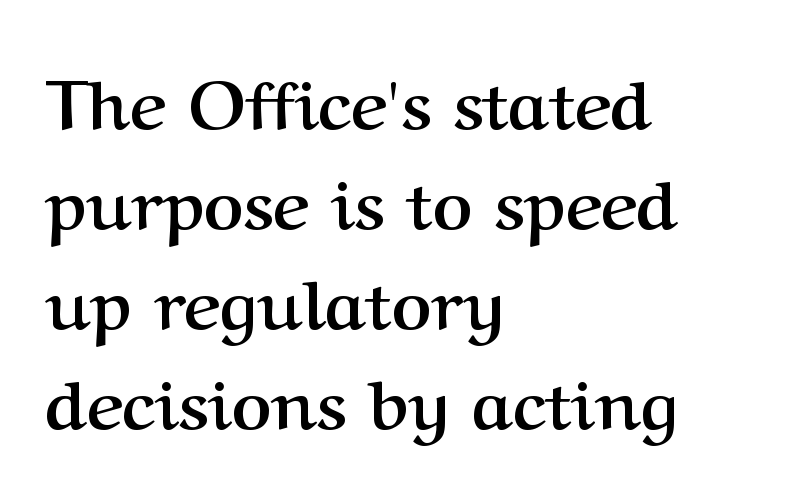
The image shows 69 px semibold serif type, upright; set left-aligned, normal line spacing (1.45x), normal letter spacing, not underlined; medium stroke contrast and a medium x-height.
